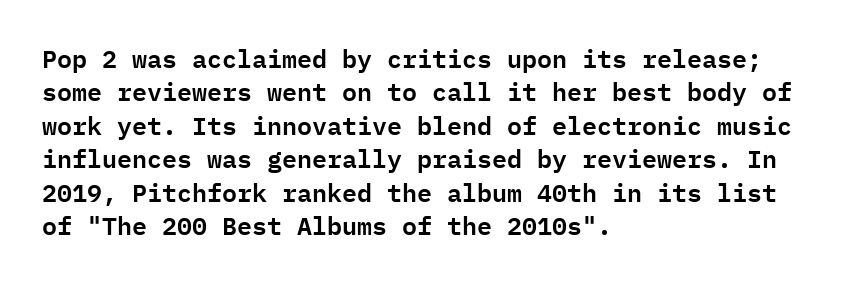
{"italic": "no", "underline": "no", "align": "left", "line_spacing": "normal", "line_spacing_ratio": 1.34, "letter_spacing": "normal", "letter_spacing_em": 0.0, "glyph_px": 25}
